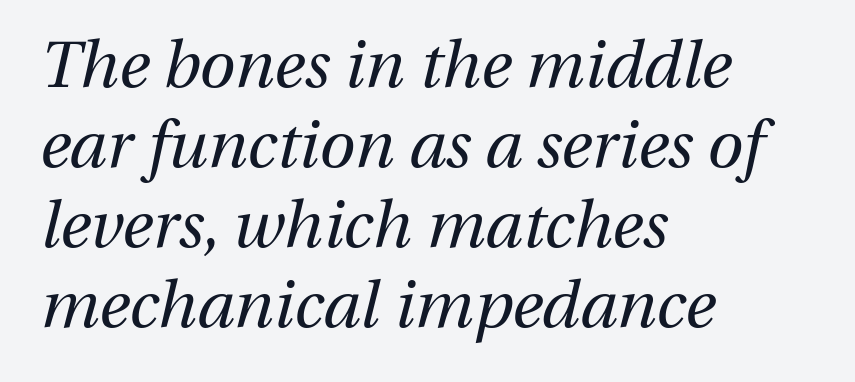
Emphasis-style slanted type is in use. These lines are rendered in a variable-pitch font. Anything drawn beneath the words? Only blank space. Unbolded letterforms with no extra heft.
